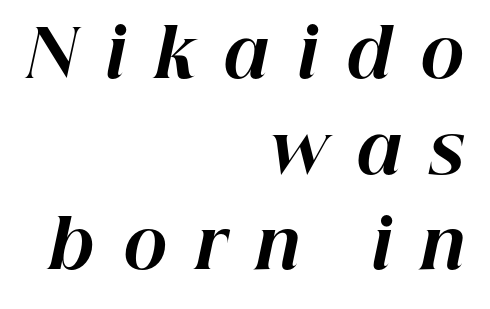
Plain, unruled lines of type. You could not count columns in this text — the font is proportionally spaced. The text block is weighted toward the right margin, trailing off unevenly leftward. Is the type bold? Yes — the strokes are clearly thick and heavy. The tracking jumps out immediately: characters are airy and widely separated.
